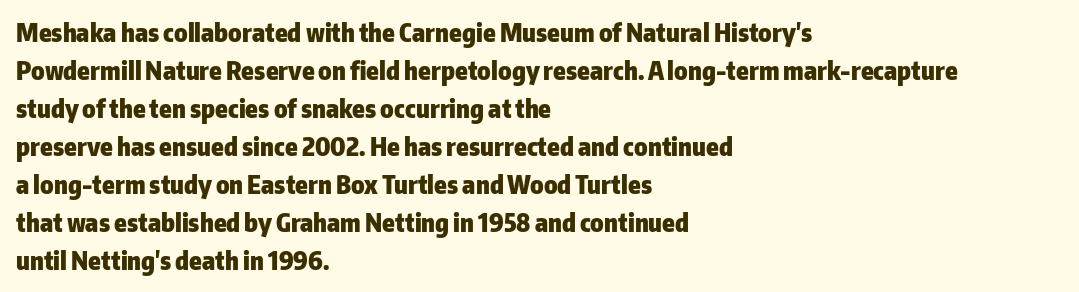
The image shows 25 px bold type, upright; set left-aligned, normal line spacing (1.52x), normal letter spacing, not underlined.
